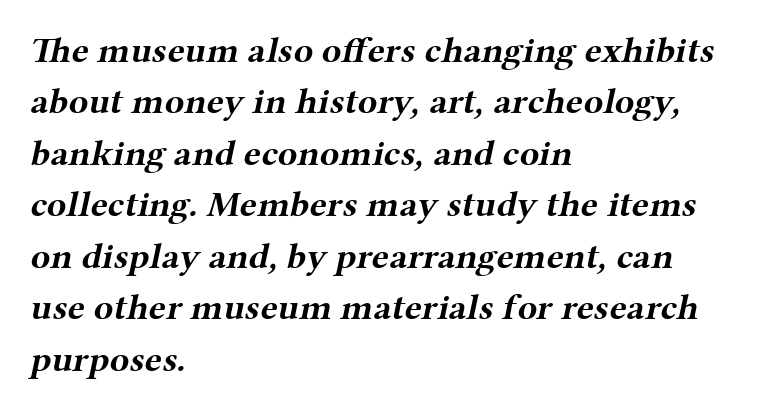
{"serif": "yes", "bold": "yes", "weight": "bold", "width": "wide", "stroke_contrast": "medium", "x_height": "medium", "monospaced": "no", "underline": "no", "align": "left", "line_spacing": "normal", "line_spacing_ratio": 1.43, "letter_spacing": "normal", "letter_spacing_em": 0.0, "glyph_px": 36}
